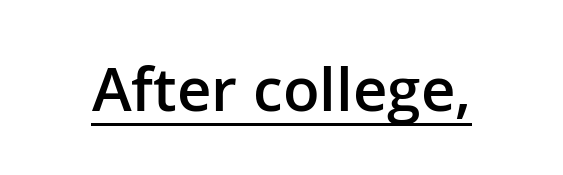
The image shows 60 px semibold sans-serif type, upright; set normal letter spacing, underlined; low stroke contrast and a medium x-height.
